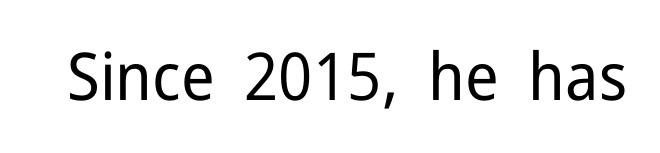
Q: Is the text bold? A: No.
Q: Is the text italic (slanted)? A: No, it is upright.
Q: Is the typeface a serif or a sans-serif typeface? A: Sans-serif.
Q: Is the text underlined? A: No.
Q: Is the spacing between letters normal or unusually wide? A: Normal.
Q: Width (condensed, normal, or wide)? A: Normal.
Q: Stroke contrast? A: Low.
Q: x-height? A: Medium.
Q: Monospaced? A: No.
